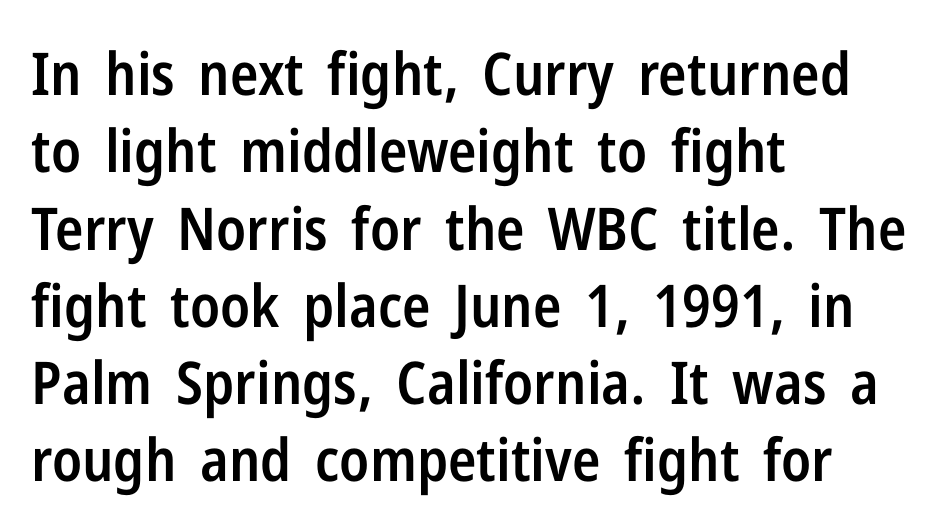
Q: Is the text bold? A: Semi-bold.
Q: Is the text italic (slanted)? A: No, it is upright.
Q: Is the typeface a serif or a sans-serif typeface? A: Sans-serif.
Q: Is the text underlined? A: No.
Q: How is the paragraph aligned? A: Left-aligned.
Q: Is the spacing between letters normal or unusually wide? A: Normal.
Q: Is the spacing between lines tight, normal or loose? A: Normal.
Q: Width (condensed, normal, or wide)? A: Condensed.
Q: Stroke contrast? A: Low.
Q: x-height? A: Medium.
Q: Monospaced? A: No.
